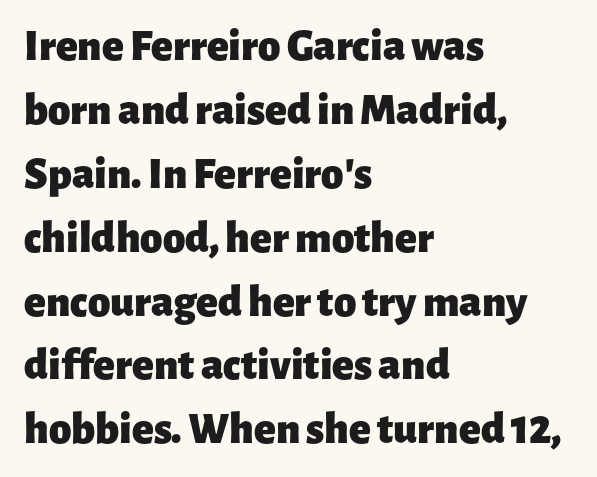
The image shows 45 px heavy sans-serif type, upright; set left-aligned, normal line spacing (1.42x), normal letter spacing, not underlined; low stroke contrast and a medium x-height.
